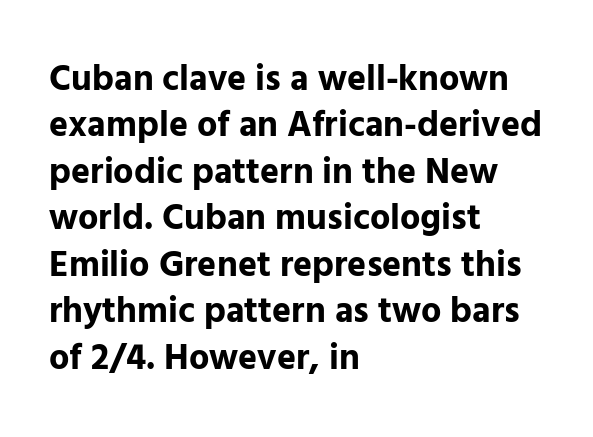
The image shows 36 px bold sans-serif type, upright; set left-aligned, normal line spacing (1.29x), normal letter spacing, not underlined; low stroke contrast and a medium x-height.
